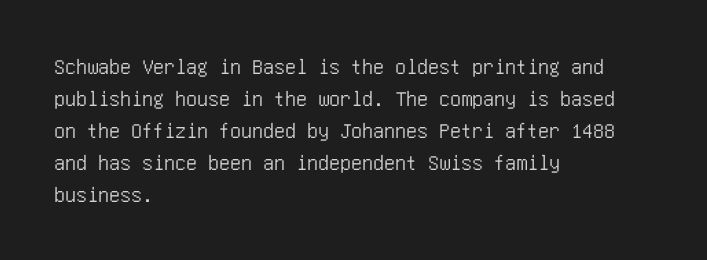
These lines were composed using upright roman letters. If you drew a ruler down the left edge, every line would touch it. In terms of leading, this rendering sits right in the middle. These lines keep a tight, regular rhythm from letter to letter. The glyphs are unaccompanied by any horizontal stroke below them.
